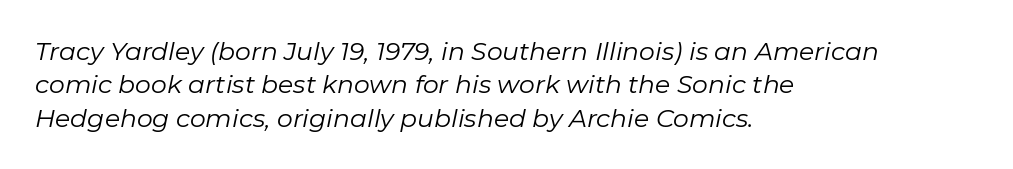
Would a proofreader flag this as italicized? Yes. This sample is left-justified, so line endings fall wherever the words run out. The baseline area is clear. Reading down the column, the eye jumps a familiar distance to each next line. Unbolded letterforms with no extra heft. Each word holds together tightly as a unit, with standard inter-letter gaps.
